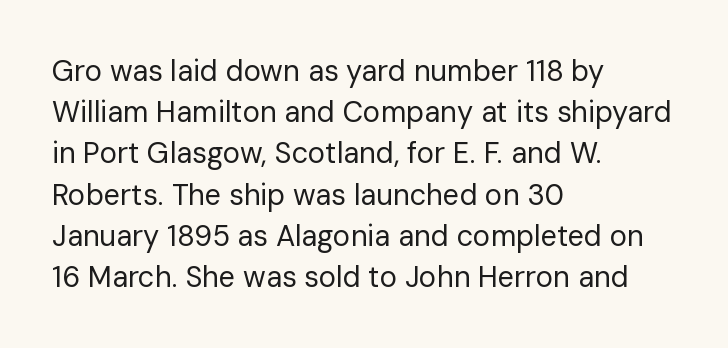
Here the glyphs are tracked normally, forming tight word shapes. The weight tops out at a normal text grade. The letters advance in unequal steps, a hallmark of proportional type. The space between consecutive lines is moderate.
